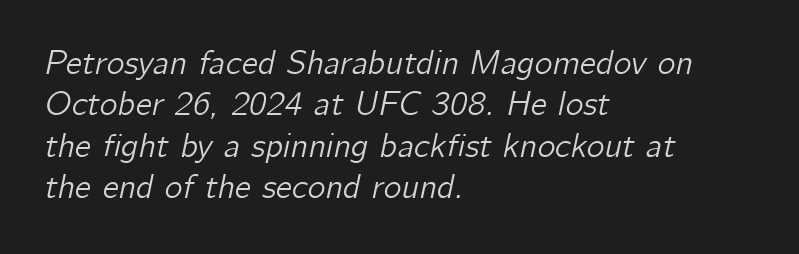
Words float on clear page, feet unadorned. There's an unmistakable incline to the writing here. Casual observation: everything's shoved over to the left. Here the designer chose a conventional face with non-uniform glyph widths. What stands out about the letter spacing? Nothing — it is the standard amount.
